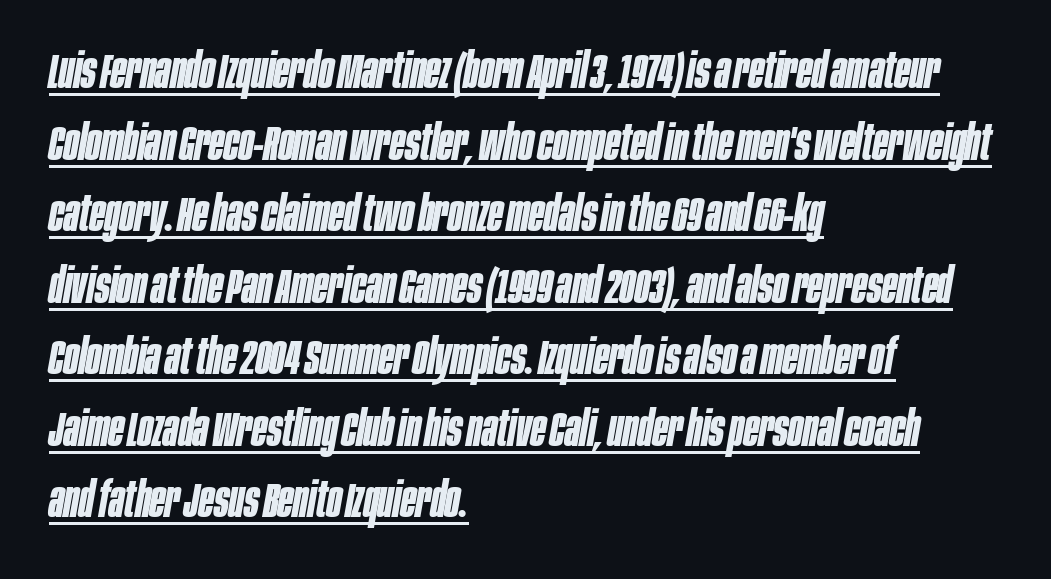
Q: Is the text bold? A: Yes.
Q: Is the text italic (slanted)? A: Yes, it leans right by about 10 degrees.
Q: Is the text underlined? A: Yes.
Q: How is the paragraph aligned? A: Left-aligned.
Q: Is the spacing between letters normal or unusually wide? A: Normal.
Q: Is the spacing between lines tight, normal or loose? A: Normal.
Q: Width (condensed, normal, or wide)? A: Condensed.
Q: Stroke contrast? A: Low.
Q: x-height? A: Large.
Q: Monospaced? A: No.
